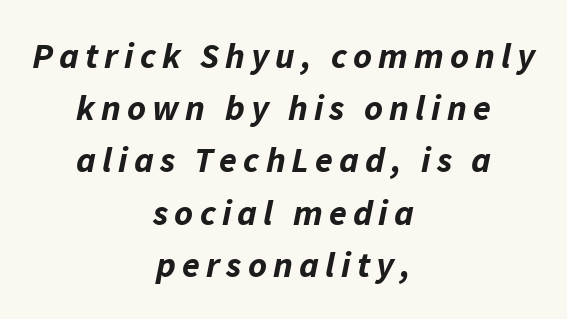
Q: Is the text bold? A: Yes.
Q: Is the text italic (slanted)? A: Yes, it leans right by about 11 degrees.
Q: Is the text underlined? A: No.
Q: How is the paragraph aligned? A: Centered.
Q: Is the spacing between lines tight, normal or loose? A: Normal.
Q: Width (condensed, normal, or wide)? A: Normal.
Q: Stroke contrast? A: Low.
Q: x-height? A: Medium.
Q: Monospaced? A: No.
